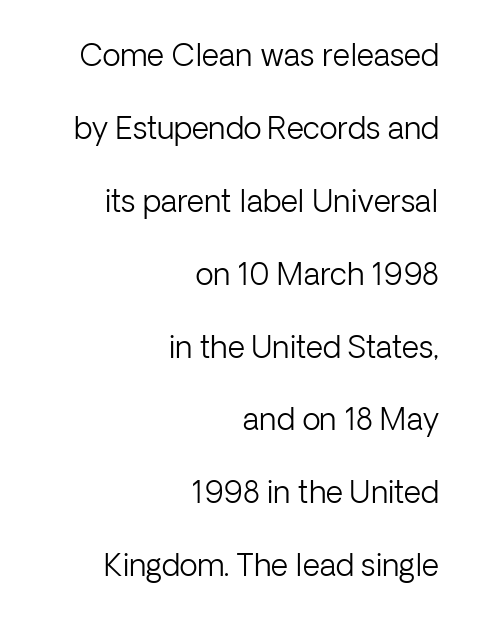
The image shows 30 px light sans-serif type, upright; set right-aligned, loose line spacing (2.43x), normal letter spacing, not underlined; low stroke contrast and a medium x-height.
